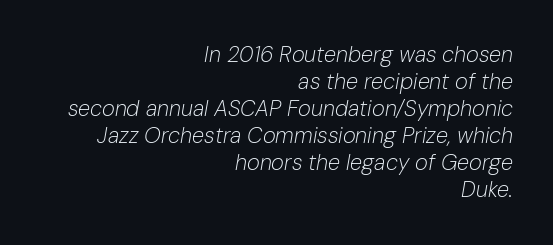
Q: Is the text bold? A: No.
Q: Is the text italic (slanted)? A: Yes, it leans right by about 10 degrees.
Q: Is the text underlined? A: No.
Q: How is the paragraph aligned? A: Right-aligned.
Q: Is the spacing between letters normal or unusually wide? A: Normal.
